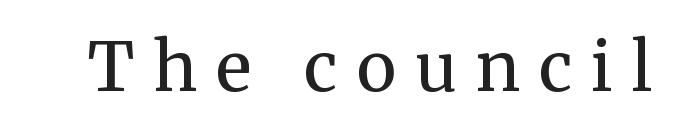
Yep, those are serifs on the letters. Here the designer chose a conventional face with non-uniform glyph widths. The gaps between neighbouring characters are conspicuously large. Compared with a typical body face, this is equally light or lighter still.
